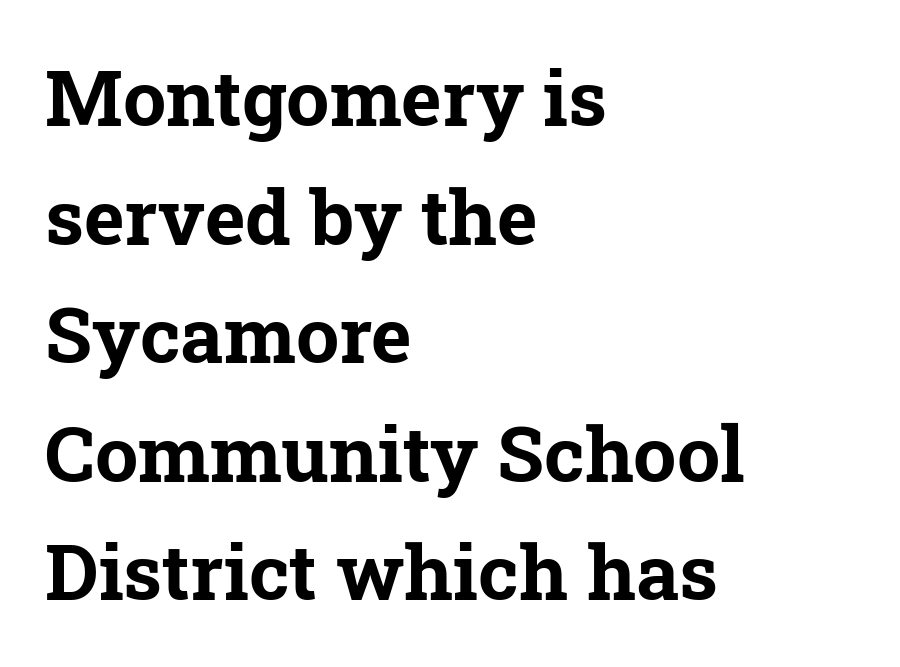
The image shows 77 px bold serif type; set left-aligned, normal line spacing (1.54x), normal letter spacing, not underlined; low stroke contrast and a medium x-height.
